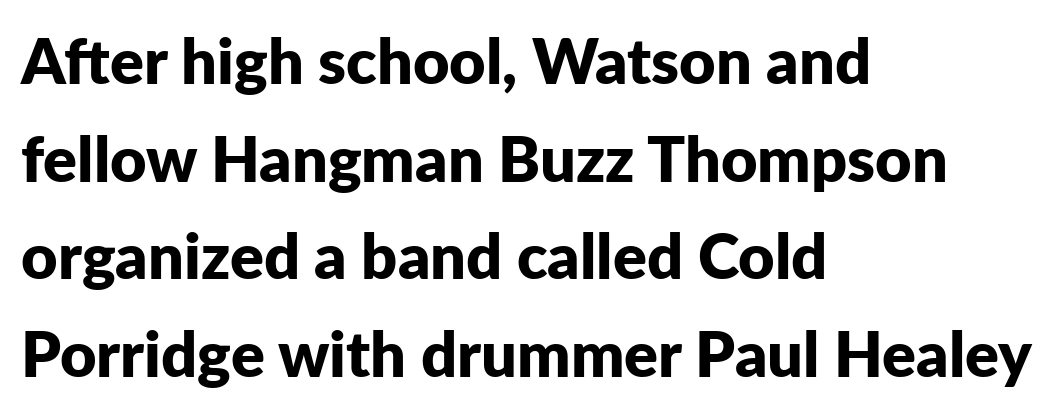
The image shows 63 px bold sans-serif type, upright; set left-aligned, normal line spacing (1.55x), normal letter spacing, not underlined; low stroke contrast and a medium x-height.
